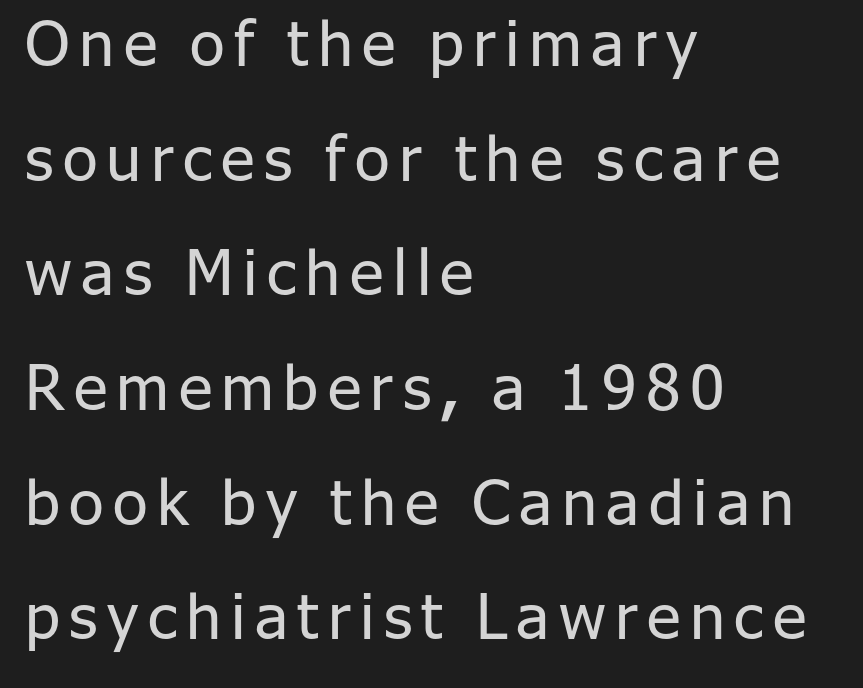
The image shows 63 px regular-weight sans-serif type, upright; set left-aligned, line spacing 1.82x, not underlined; low stroke contrast and a medium x-height.
